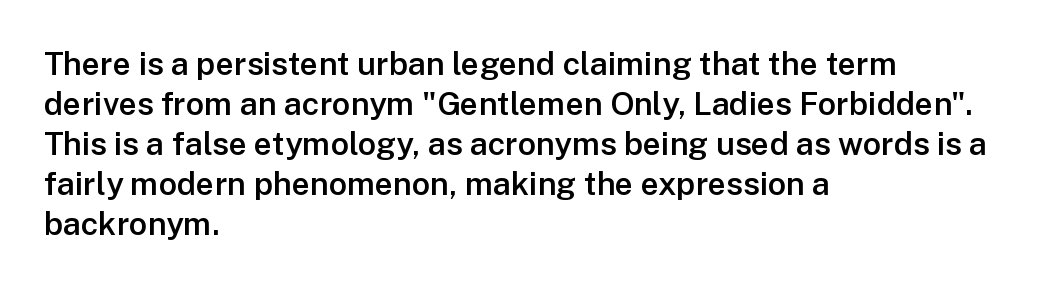
{"serif": "no", "italic": "no", "bold": "semi", "weight": "semibold", "width": "normal", "stroke_contrast": "low", "x_height": "medium", "monospaced": "no", "underline": "no", "align": "left", "line_spacing": "normal", "line_spacing_ratio": 1.25, "letter_spacing": "normal", "letter_spacing_em": 0.0, "glyph_px": 32}
